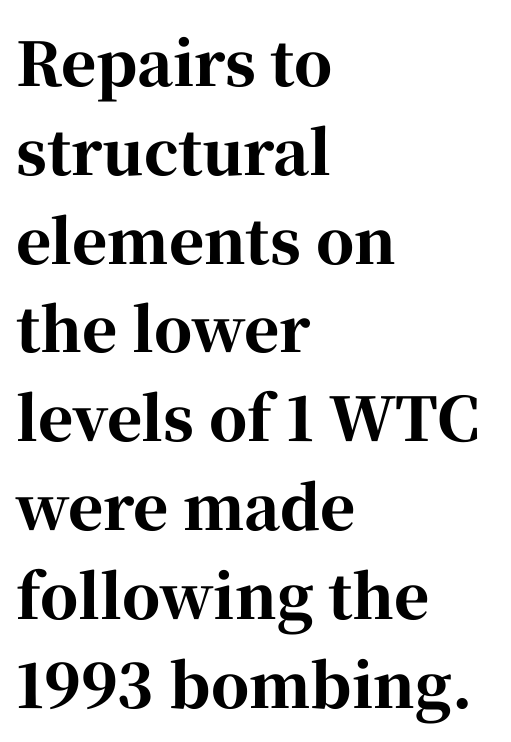
{"serif": "yes", "italic": "no", "bold": "yes", "weight": "bold", "width": "normal", "stroke_contrast": "high", "x_height": "medium", "monospaced": "no", "underline": "no", "align": "left", "line_spacing": "normal", "line_spacing_ratio": 1.48, "letter_spacing": "normal", "letter_spacing_em": 0.0, "glyph_px": 60}
